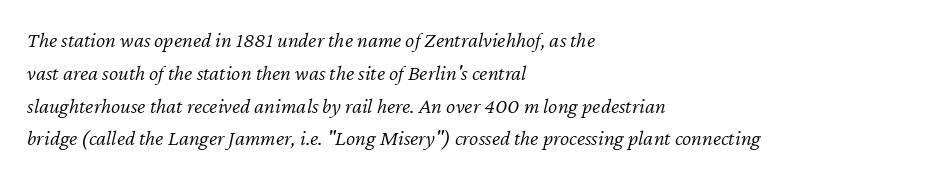
The image shows 22 px text type, italic (leaning right); set left-aligned, normal line spacing (1.49x), normal letter spacing, not underlined.
